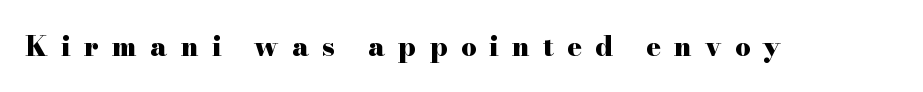
Q: Is the text bold? A: Yes.
Q: Is the text italic (slanted)? A: No, it is upright.
Q: Is the text underlined? A: No.
Q: Is the spacing between letters normal or unusually wide? A: Unusually wide.
